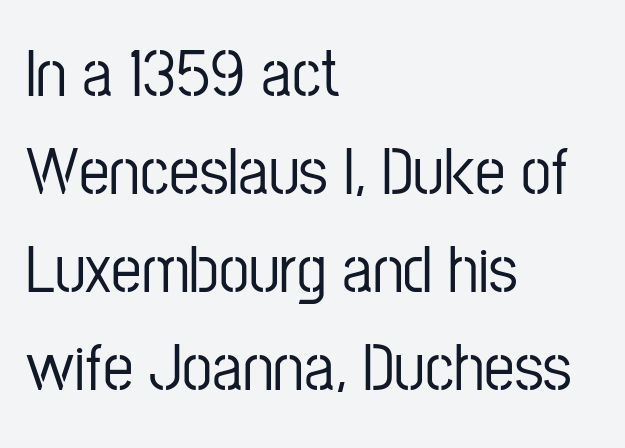
Q: Is the text italic (slanted)? A: No, it is upright.
Q: Is the typeface a serif or a sans-serif typeface? A: Sans-serif.
Q: Is the text underlined? A: No.
Q: How is the paragraph aligned? A: Left-aligned.
Q: Is the spacing between letters normal or unusually wide? A: Normal.
Q: Is the spacing between lines tight, normal or loose? A: Normal.
Q: Width (condensed, normal, or wide)? A: Condensed.
Q: Stroke contrast? A: Low.
Q: x-height? A: Medium.
Q: Monospaced? A: No.
